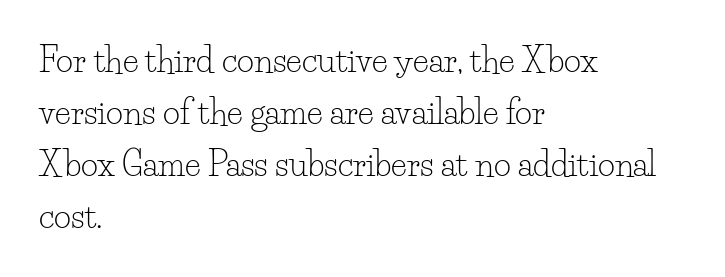
The image shows 33 px light serif type, upright; set left-aligned, normal line spacing (1.58x), normal letter spacing, not underlined; low stroke contrast and a small x-height.
